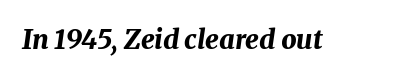
Q: Is the text bold? A: Yes.
Q: Is the text italic (slanted)? A: Yes, it leans right by about 8 degrees.
Q: Is the text underlined? A: No.
Q: Is the spacing between letters normal or unusually wide? A: Normal.
